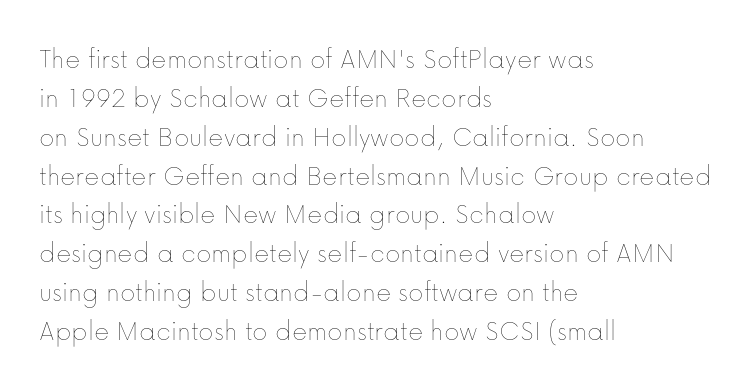
The image shows 29 px thin type, upright; set left-aligned, normal line spacing (1.34x), normal letter spacing, not underlined; low stroke contrast and a medium x-height.
